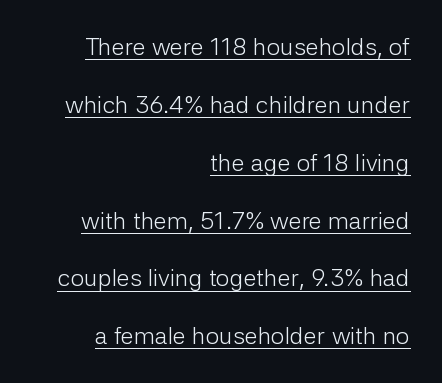
The space between consecutive lines is lavish. These glyphs show unthickened strokes, regular width or finer. These characters rest on top of a visible drawn line. Characters remain perfectly vertical along every line. Alignment: flush right. Honestly, the letter spacing is just normal — you wouldn't notice it.
